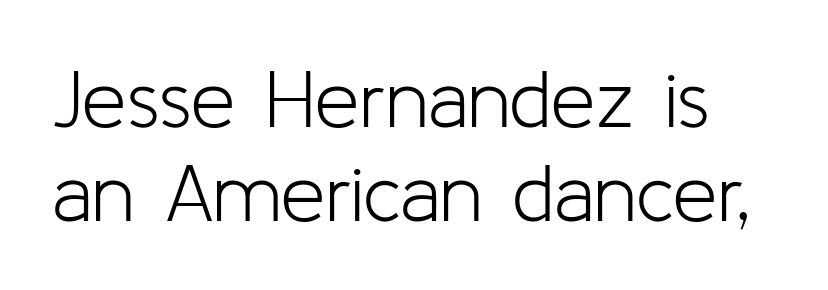
Q: Is the text bold? A: No.
Q: Is the text italic (slanted)? A: No, it is upright.
Q: Is the typeface a serif or a sans-serif typeface? A: Sans-serif.
Q: Is the text underlined? A: No.
Q: Is the spacing between letters normal or unusually wide? A: Normal.
Q: Width (condensed, normal, or wide)? A: Normal.
Q: Stroke contrast? A: Low.
Q: x-height? A: Medium.
Q: Monospaced? A: No.
